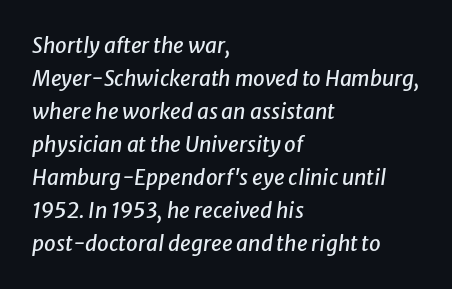
One-word summary of the alignment: left. What stands out about the letter spacing? Nothing — it is the standard amount. You can tell it's italic because the verticals aren't actually vertical. The gap between lines stays unmarked. A typesetter would call this leading conventional body-copy spacing.
